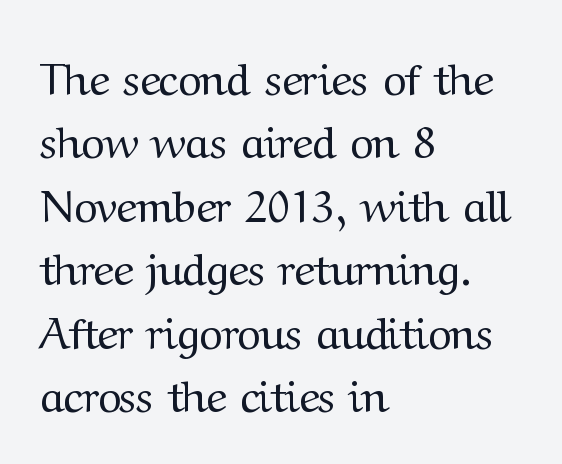
Q: Is the text bold? A: No.
Q: Is the text italic (slanted)? A: No, it is upright.
Q: Is the typeface a serif or a sans-serif typeface? A: Serif.
Q: Is the text underlined? A: No.
Q: How is the paragraph aligned? A: Left-aligned.
Q: Is the spacing between letters normal or unusually wide? A: Normal.
Q: Is the spacing between lines tight, normal or loose? A: Normal.
Q: Width (condensed, normal, or wide)? A: Normal.
Q: Stroke contrast? A: Medium.
Q: x-height? A: Medium.
Q: Monospaced? A: No.
